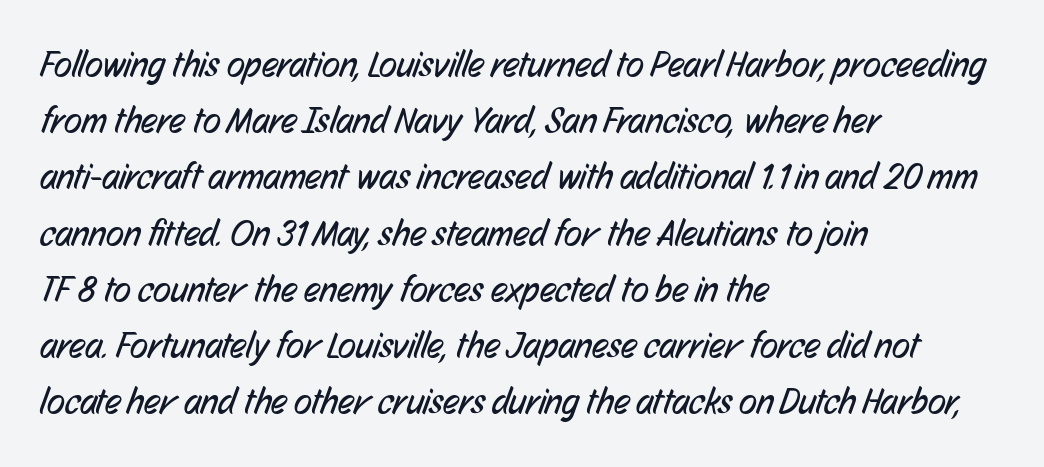
The image shows 37 px regular-weight, condensed sans-serif type; set left-aligned, normal line spacing (1.52x), normal letter spacing, not underlined; low stroke contrast and a medium x-height.
